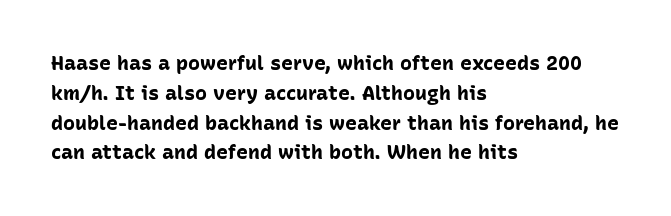
The image shows 20 px bold type, upright; set left-aligned, normal line spacing (1.49x), normal letter spacing, not underlined.
